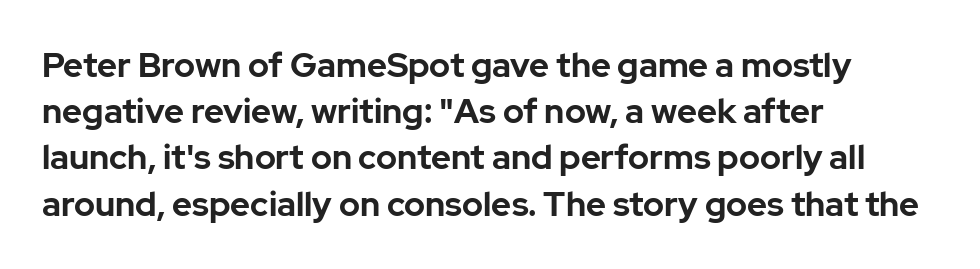
The vertical gap from one line to the next is medium. The rendering uses natural spacing where letterforms have individual widths. If you drew a line through each stem, it would be perfectly vertical. The passage shown has conventional tracking throughout. Lines of text with bare space underneath. To sum up the face: it is a sans, with no serifs.
